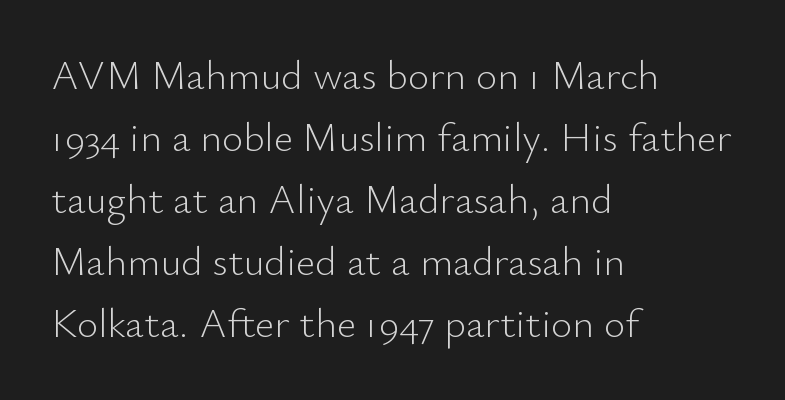
Horizontal alignment here is leftward, the default for most running prose. Nothing heavy about these letters — not bold at all. These lines sit exactly where default settings would place them. The foot of each line stays bare and open.
